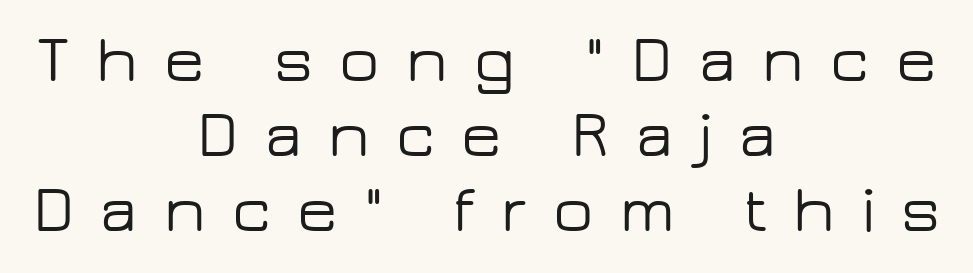
Regarding serifs, this sample does without them. The rendering uses a small line-height, squeezing the rows. Caption: expanded tracking, letters set apart. This sample has the flowing, uneven cadence of proportional lettering. Nope, not italic — everything's standing straight.
